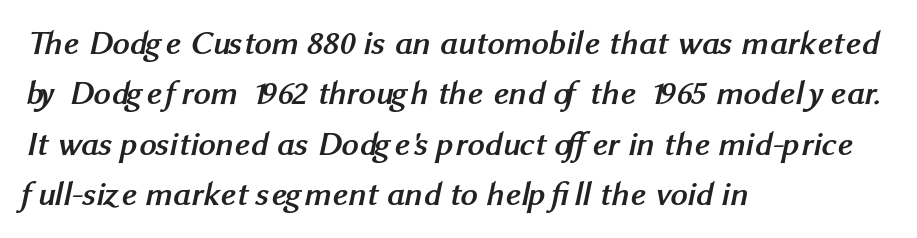
Q: Is the text bold? A: Yes.
Q: Is the typeface a serif or a sans-serif typeface? A: Sans-serif.
Q: Is the text underlined? A: No.
Q: How is the paragraph aligned? A: Left-aligned.
Q: Is the spacing between letters normal or unusually wide? A: Normal.
Q: Is the spacing between lines tight, normal or loose? A: Normal.
Q: Width (condensed, normal, or wide)? A: Normal.
Q: Stroke contrast? A: Medium.
Q: x-height? A: Medium.
Q: Monospaced? A: No.
